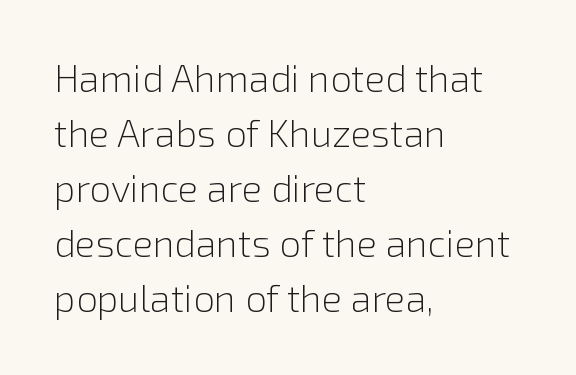
The image shows 38 px light sans-serif type, upright; set left-aligned, normal line spacing (1.45x), normal letter spacing, not underlined; a medium x-height.
